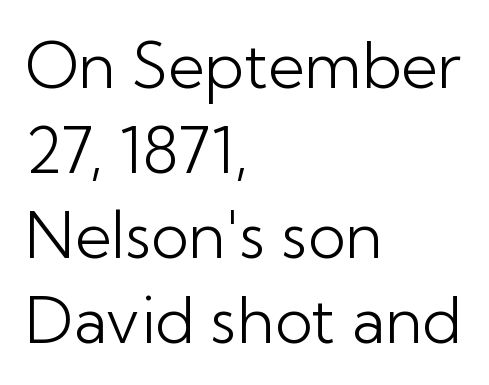
Descenders are the only things crossing below the line. Interline gaps are of average width in this sample. If you drew a ruler down the left edge, every line would touch it. The font family rendered here belongs to the sans-serif group.
